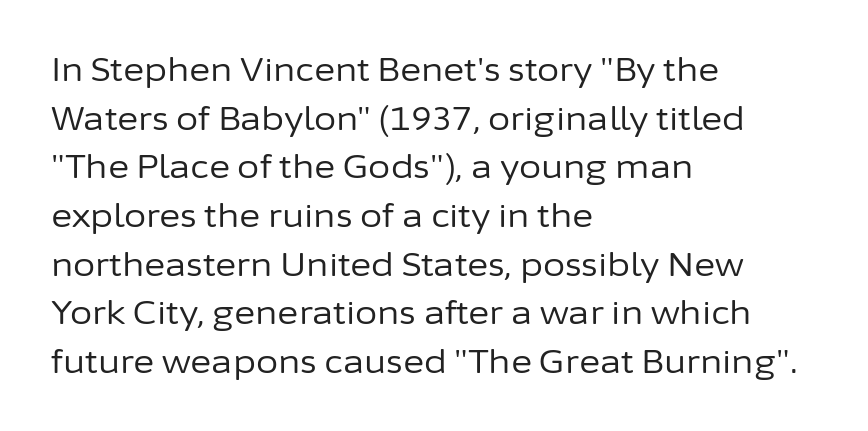
Grotesque or geometric, the face here clearly has no serifs. This is the regular roman posture of the typeface. Tracking value appears to be zero — textbook default spacing. The block of text has a typical density, with ordinary space between rows. The rendering uses natural spacing where letterforms have individual widths. Has an underline been added? It has not.
